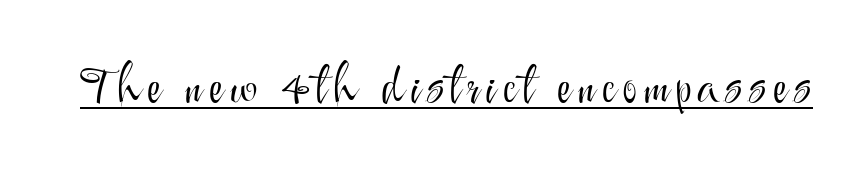
{"serif": "no", "bold": "no", "weight": "light", "width": "normal", "stroke_contrast": "medium", "x_height": "small", "monospaced": "no", "underline": "yes", "glyph_px": 50}
